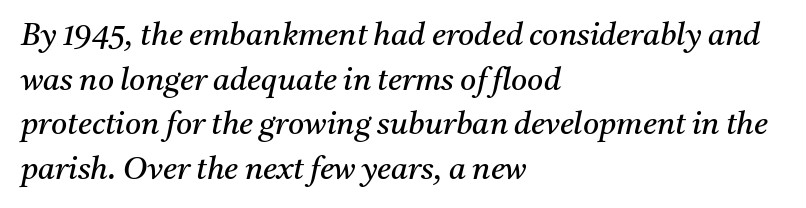
The image shows 31 px regular-weight serif type, italic (leaning right); set left-aligned, normal line spacing (1.44x), normal letter spacing, not underlined; medium stroke contrast and a medium x-height.
